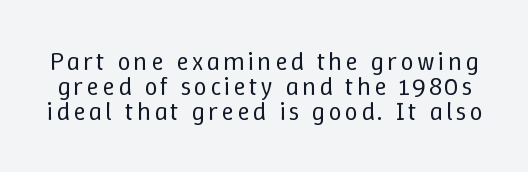
{"italic": "no", "bold": "no", "underline": "no", "line_spacing": "tight", "line_spacing_ratio": 0.96, "glyph_px": 26}
